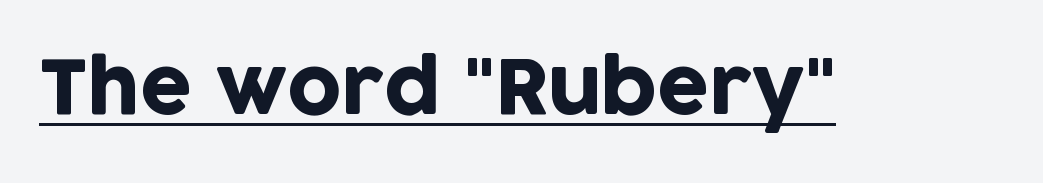
Note the varied advance widths — an 'i' is clearly narrower than an 'm'. Characters remain perfectly vertical along every line. The face used here appears with an underline applied. The type family on display is of the sans-serif kind. The horizontal fit of the characters is conventional and even.
